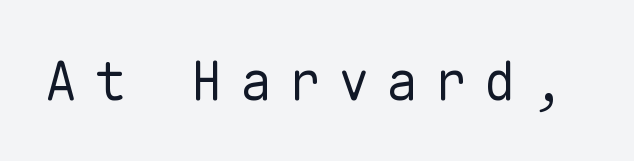
The image shows 53 px regular-weight sans-serif type, upright, monospaced; set unusually wide letter spacing (+0.32 em), not underlined; low stroke contrast and a medium x-height.
